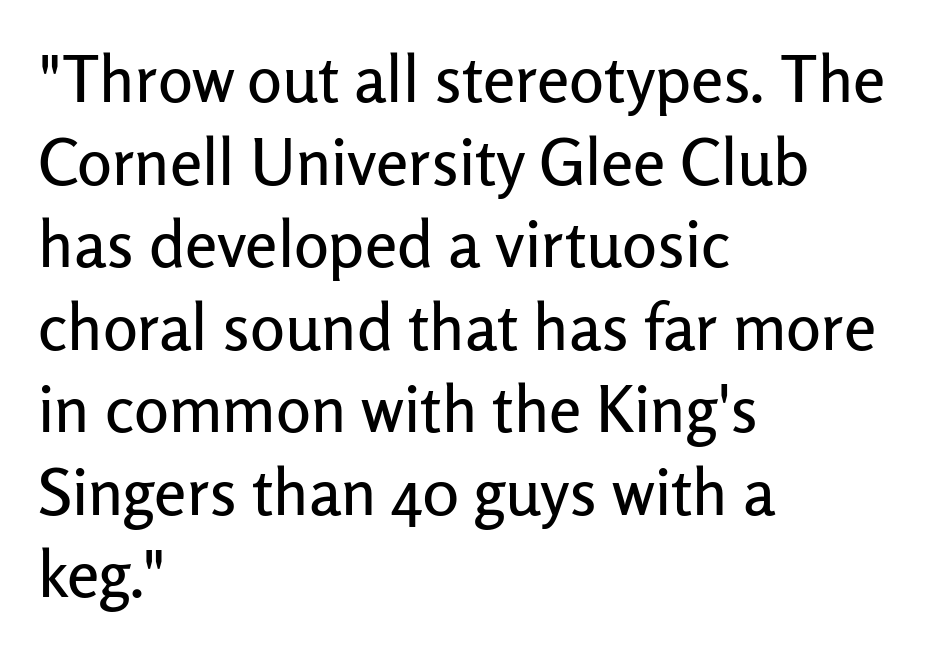
The image shows 65 px sans-serif type, upright; set left-aligned, normal line spacing (1.27x), normal letter spacing, not underlined; low stroke contrast and a medium x-height.
